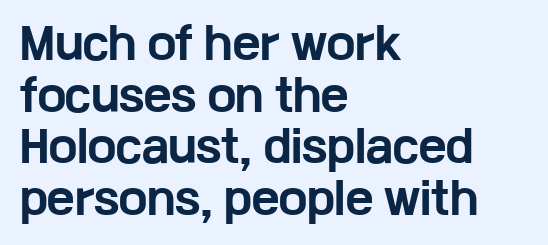
{"serif": "no", "italic": "no", "bold": "yes", "weight": "bold", "width": "wide", "stroke_contrast": "low", "x_height": "medium", "monospaced": "no", "underline": "no", "align": "left", "line_spacing_ratio": 1.23, "letter_spacing": "normal", "letter_spacing_em": 0.0, "glyph_px": 42}
